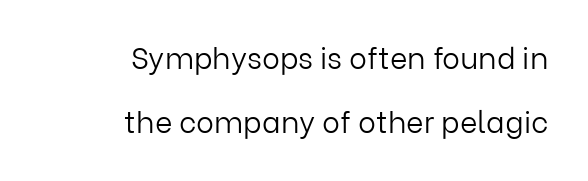
The image shows 30 px light sans-serif type, upright; set right-aligned, loose line spacing (2.13x), normal letter spacing, not underlined; low stroke contrast and a medium x-height.
